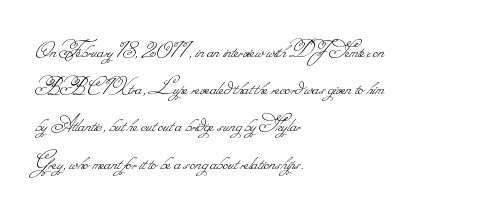
Q: Is the text bold? A: No.
Q: Is the text underlined? A: No.
Q: How is the paragraph aligned? A: Left-aligned.
Q: Is the spacing between letters normal or unusually wide? A: Normal.
Q: Is the spacing between lines tight, normal or loose? A: Normal.
